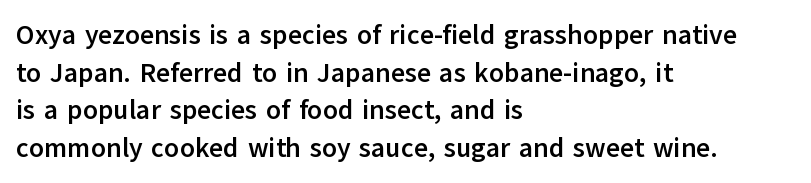
The image shows 27 px bold type, upright; set left-aligned, normal line spacing (1.39x), normal letter spacing, not underlined.
